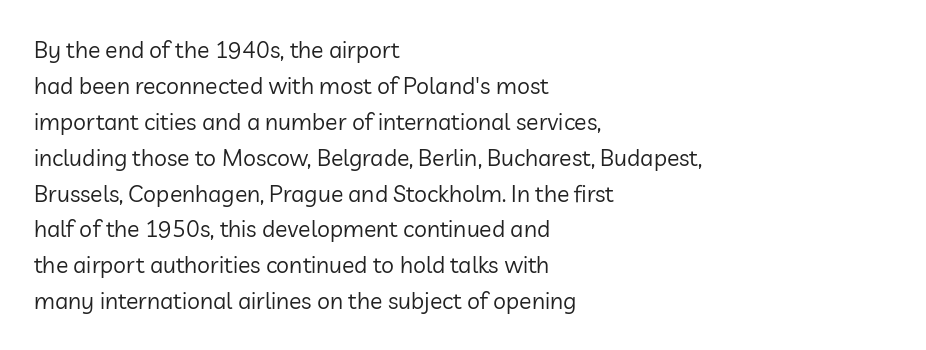
The image shows 23 px text type, upright; set left-aligned, normal line spacing (1.56x), normal letter spacing, not underlined.
